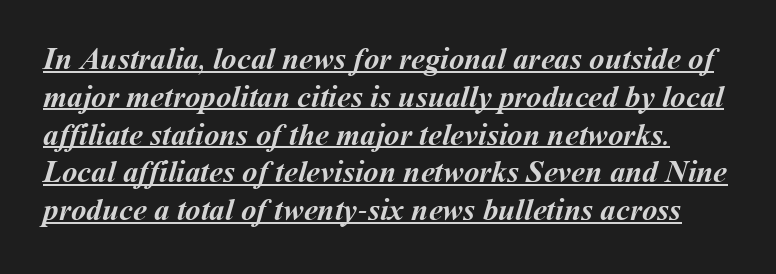
Q: Is the text bold? A: Yes.
Q: Is the text underlined? A: Yes.
Q: Is the spacing between letters normal or unusually wide? A: Normal.
Q: Width (condensed, normal, or wide)? A: Normal.
Q: Stroke contrast? A: Medium.
Q: x-height? A: Medium.
Q: Monospaced? A: No.
